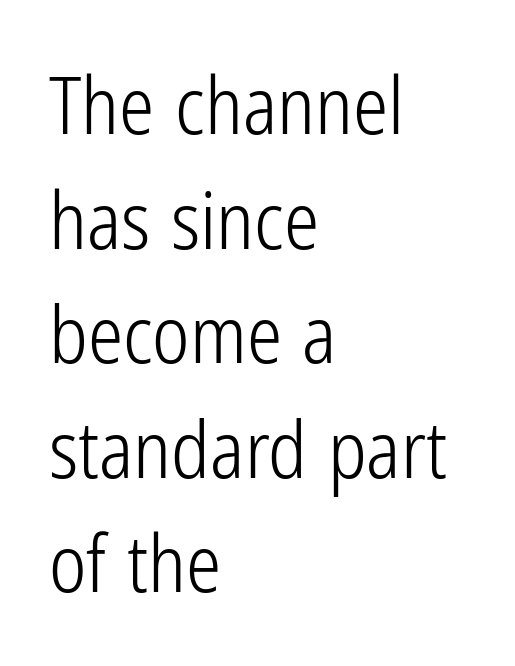
Q: Is the text bold? A: No.
Q: Is the text italic (slanted)? A: No, it is upright.
Q: Is the typeface a serif or a sans-serif typeface? A: Sans-serif.
Q: Is the text underlined? A: No.
Q: How is the paragraph aligned? A: Left-aligned.
Q: Is the spacing between letters normal or unusually wide? A: Normal.
Q: Is the spacing between lines tight, normal or loose? A: Normal.
Q: Width (condensed, normal, or wide)? A: Condensed.
Q: Stroke contrast? A: Low.
Q: x-height? A: Medium.
Q: Monospaced? A: No.
